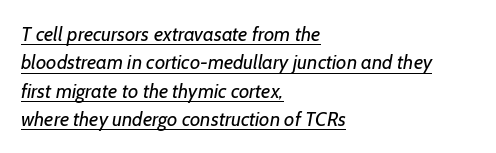
Notice how a bar underscores the lettering throughout. The face used here is rendered with its standard letterfit. The font is comparable to plain body text, perhaps lighter. Typeset ragged right — the left edge is the straight one. These lines sit exactly where default settings would place them.
